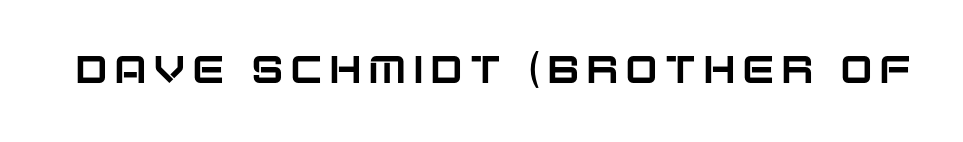
Q: Is the text italic (slanted)? A: No, it is upright.
Q: Is the typeface a serif or a sans-serif typeface? A: Sans-serif.
Q: Is the text underlined? A: No.
Q: Width (condensed, normal, or wide)? A: Normal.
Q: Stroke contrast? A: Low.
Q: x-height? A: Large.
Q: Monospaced? A: No.
